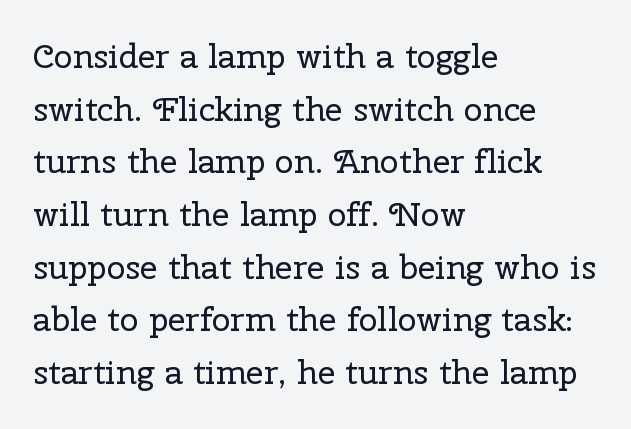
Q: Is the text bold? A: No.
Q: Is the text italic (slanted)? A: No, it is upright.
Q: Is the typeface a serif or a sans-serif typeface? A: Serif.
Q: Is the text underlined? A: No.
Q: How is the paragraph aligned? A: Left-aligned.
Q: Is the spacing between letters normal or unusually wide? A: Normal.
Q: Is the spacing between lines tight, normal or loose? A: Normal.
Q: Width (condensed, normal, or wide)? A: Normal.
Q: Stroke contrast? A: Low.
Q: x-height? A: Medium.
Q: Monospaced? A: No.
